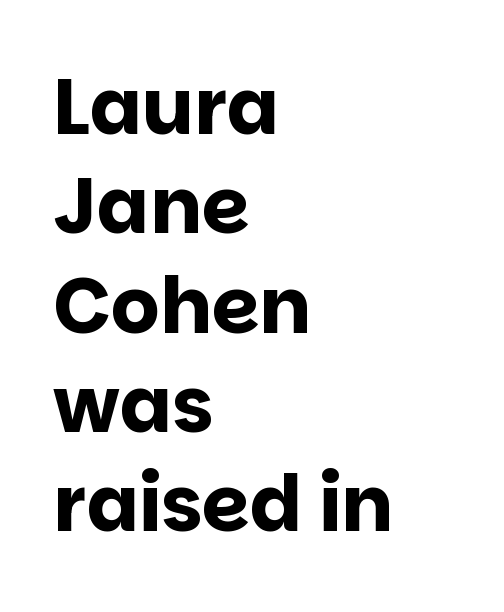
The image shows 77 px bold sans-serif type, upright; set left-aligned, normal line spacing (1.29x), normal letter spacing, not underlined; low stroke contrast and a large x-height.
